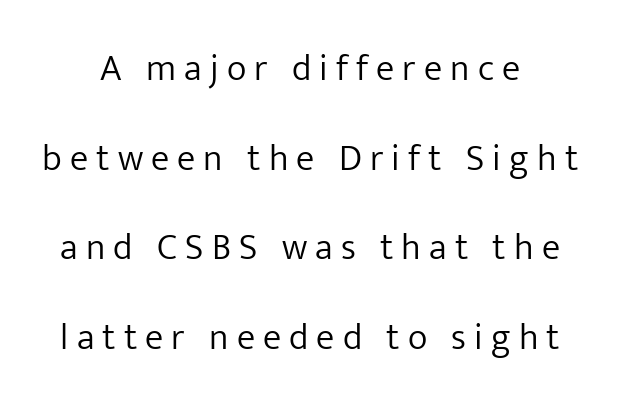
Descender tails drop into unmarked territory. Horizontal bands of white between lines are thick stripes. Proportional: the letters do not fall into vertical columns. Unlike a traditional serif, this face leaves its strokes unadorned.
